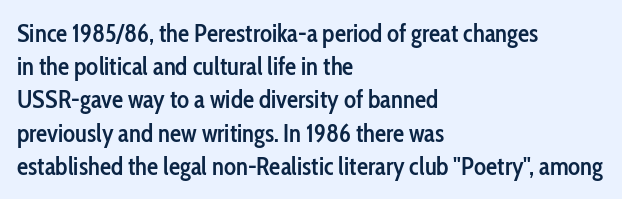
{"italic": "no", "bold": "semi", "underline": "no", "align": "left", "line_spacing": "normal", "line_spacing_ratio": 1.33, "letter_spacing": "normal", "letter_spacing_em": 0.0, "glyph_px": 25}
